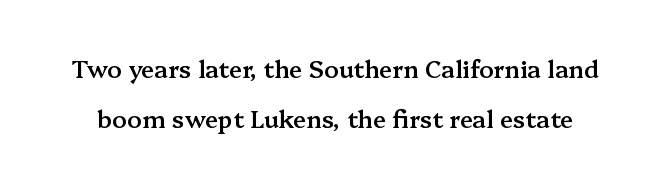
Each new line begins a long way beneath the previous one. The characters look somewhat weighty, a semibold short of true bold. A typesetter would call this zero additional tracking. The font's upright variant was chosen for this text.
